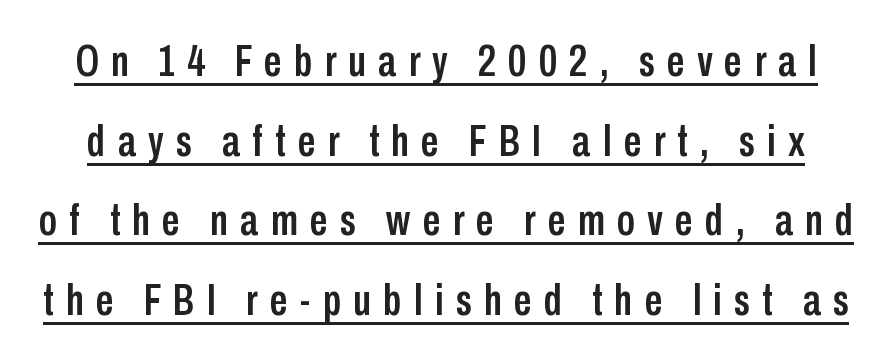
{"serif": "no", "italic": "no", "width": "condensed", "stroke_contrast": "low", "x_height": "medium", "monospaced": "no", "underline": "yes", "line_spacing_ratio": 1.77, "letter_spacing": "wide", "letter_spacing_em": 0.27, "glyph_px": 45}
